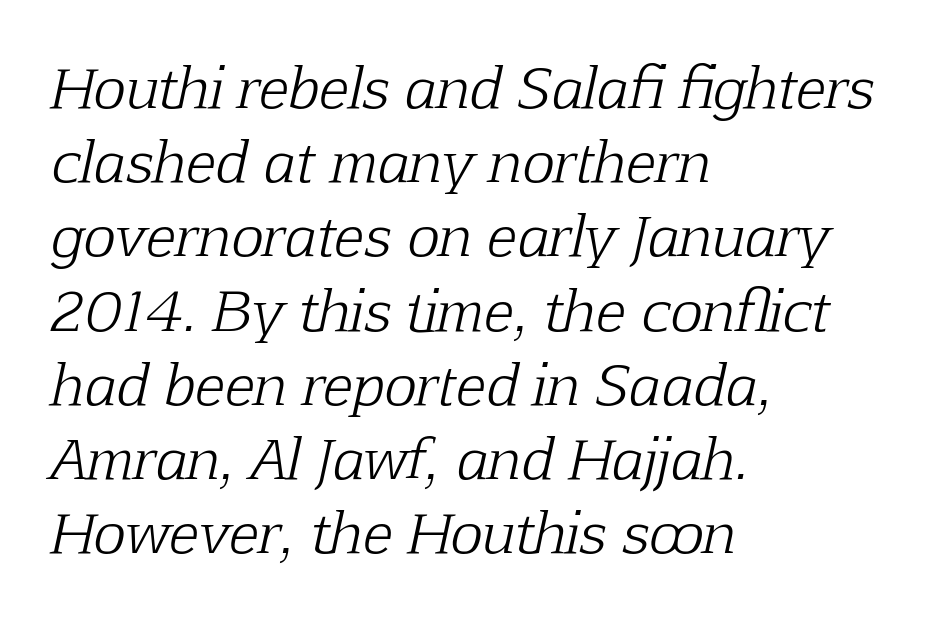
{"serif": "yes", "italic": "yes", "lean": "right", "slant_degrees": 12, "bold": "no", "weight": "light", "width": "normal", "stroke_contrast": "low", "x_height": "medium", "monospaced": "no", "underline": "no", "align": "left", "line_spacing": "normal", "line_spacing_ratio": 1.35, "letter_spacing": "normal", "letter_spacing_em": 0.0, "glyph_px": 55}
